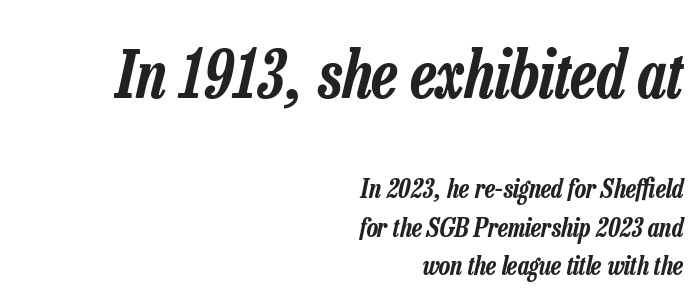
The image shows 65 px condensed type, italic (leaning right); set right-aligned, normal line spacing (1.49x), normal letter spacing, not underlined; the first (top) block is 2.5x larger; low stroke contrast and a medium x-height.
